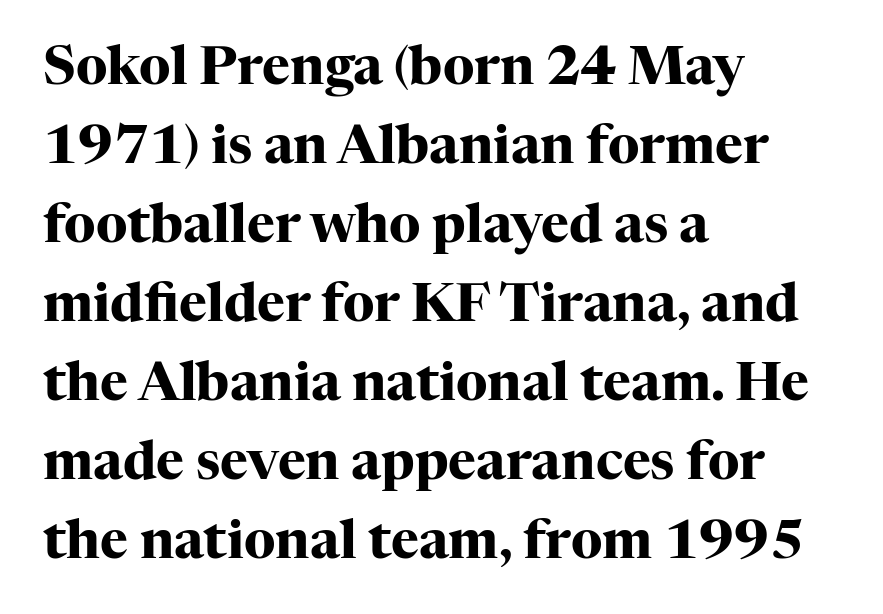
The image shows 53 px heavy serif type, upright; set left-aligned, normal line spacing (1.49x), normal letter spacing, not underlined; high stroke contrast and a medium x-height.
